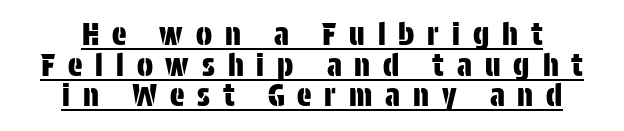
{"serif": "no", "italic": "no", "width": "condensed", "stroke_contrast": "low", "x_height": "large", "monospaced": "no", "underline": "yes", "align": "center", "line_spacing": "tight", "line_spacing_ratio": 1.02, "letter_spacing": "wide", "letter_spacing_em": 0.43, "glyph_px": 30}
